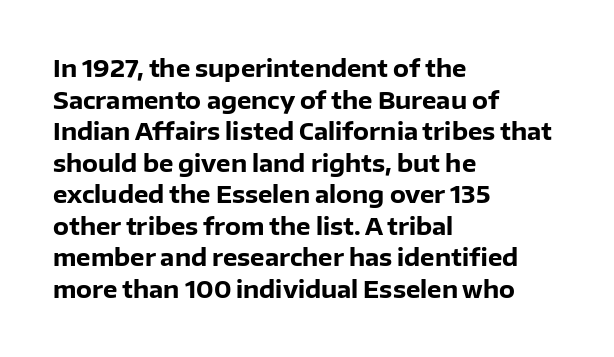
{"italic": "no", "bold": "yes", "underline": "no", "align": "left", "line_spacing": "normal", "line_spacing_ratio": 1.37, "letter_spacing": "normal", "letter_spacing_em": 0.0, "glyph_px": 23}
